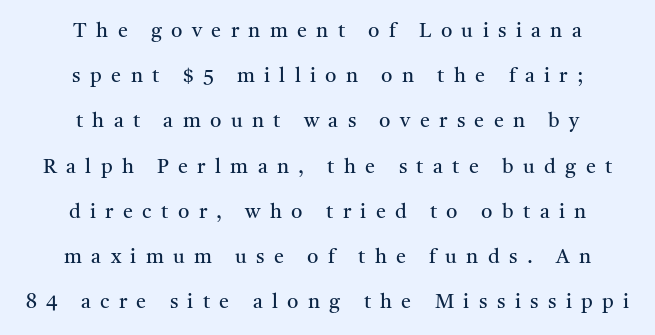
Q: Is the text bold? A: No.
Q: Is the text italic (slanted)? A: No, it is upright.
Q: Is the text underlined? A: No.
Q: How is the paragraph aligned? A: Centered.
Q: Is the spacing between letters normal or unusually wide? A: Unusually wide.
Q: Is the spacing between lines tight, normal or loose? A: Loose.
